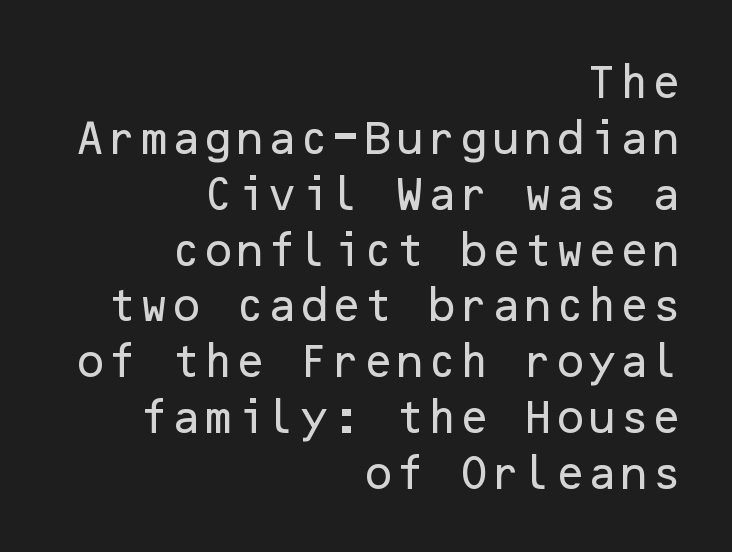
The image shows 37 px sans-serif type, upright; set right-aligned, normal line spacing (1.51x), normal letter spacing, not underlined; low stroke contrast and a medium x-height.
